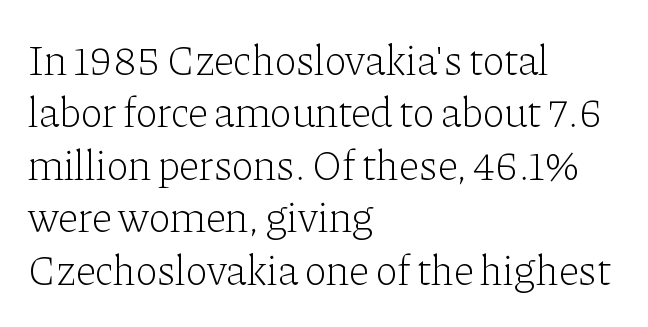
The image shows 42 px light serif type, upright; set left-aligned, normal line spacing (1.25x), normal letter spacing, not underlined; low stroke contrast and a medium x-height.
